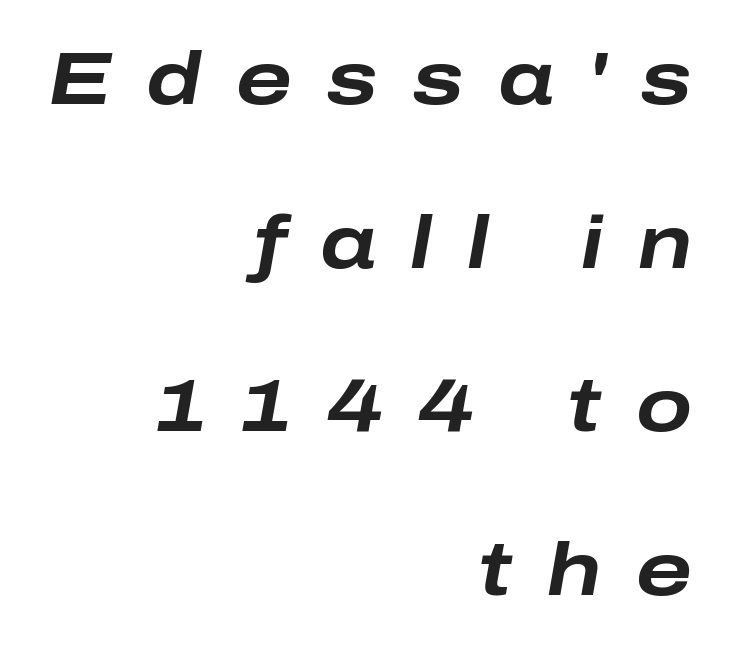
{"italic": "yes", "lean": "right", "slant_degrees": 10, "bold": "yes", "weight": "bold", "width": "wide", "stroke_contrast": "low", "x_height": "medium", "monospaced": "no", "underline": "no", "align": "right", "line_spacing": "loose", "line_spacing_ratio": 2.21, "letter_spacing": "wide", "letter_spacing_em": 0.47, "glyph_px": 74}
